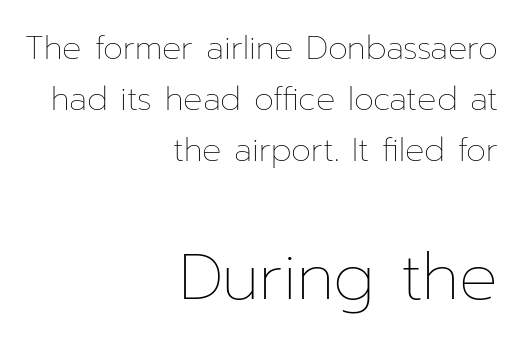
{"italic": "no", "bold": "no", "weight": "thin", "width": "normal", "stroke_contrast": "low", "x_height": "medium", "monospaced": "no", "underline": "no", "align": "right", "line_spacing": "normal", "line_spacing_ratio": 1.6, "letter_spacing": "normal", "letter_spacing_em": 0.0, "larger_block": "second", "size_ratio": 2.0, "glyph_px": 64}
